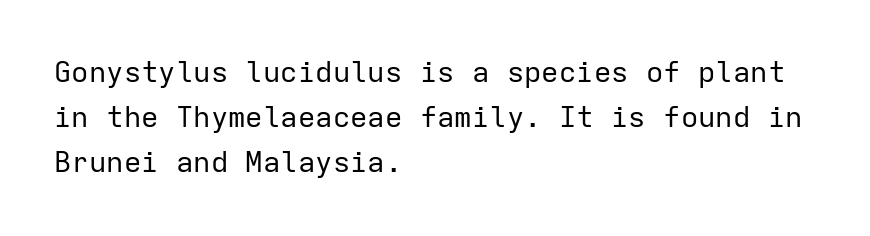
{"serif": "no", "italic": "no", "bold": "no", "weight": "regular", "width": "normal", "stroke_contrast": "low", "x_height": "medium", "monospaced": "yes", "underline": "no", "align": "left", "line_spacing": "normal", "line_spacing_ratio": 1.56, "letter_spacing": "normal", "letter_spacing_em": 0.0, "glyph_px": 29}
